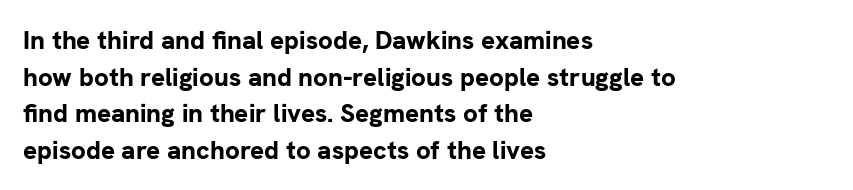
Q: Is the text bold? A: Yes.
Q: Is the text italic (slanted)? A: No, it is upright.
Q: Is the text underlined? A: No.
Q: How is the paragraph aligned? A: Left-aligned.
Q: Is the spacing between letters normal or unusually wide? A: Normal.
Q: Is the spacing between lines tight, normal or loose? A: Normal.
